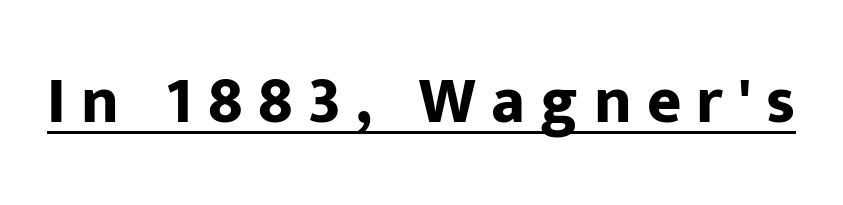
Q: Is the text bold? A: Yes.
Q: Is the text italic (slanted)? A: No, it is upright.
Q: Is the typeface a serif or a sans-serif typeface? A: Sans-serif.
Q: Is the text underlined? A: Yes.
Q: Is the spacing between letters normal or unusually wide? A: Unusually wide.
Q: Width (condensed, normal, or wide)? A: Normal.
Q: Stroke contrast? A: Low.
Q: x-height? A: Medium.
Q: Monospaced? A: No.
